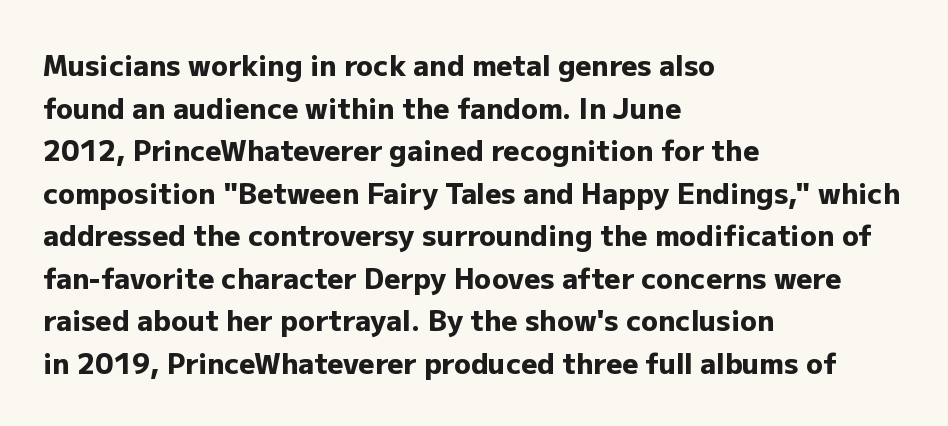
The image shows 28 px heavy sans-serif type, upright; set left-aligned, normal line spacing (1.52x), normal letter spacing, not underlined; low stroke contrast and a medium x-height.
